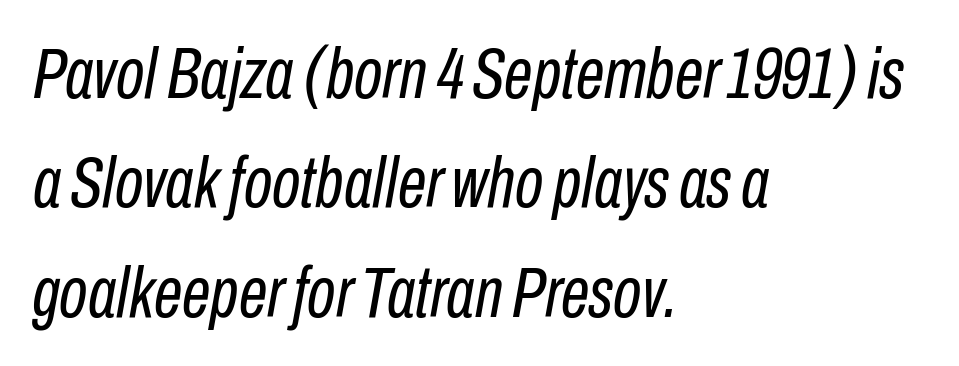
This sample is left-justified, so line endings fall wherever the words run out. Each stroke keeps to a modest, everyday thickness or less. Here the designer chose a conventional face with non-uniform glyph widths. Beneath every word, the page is bare. Words appear dense and cohesive because spacing is normal.
